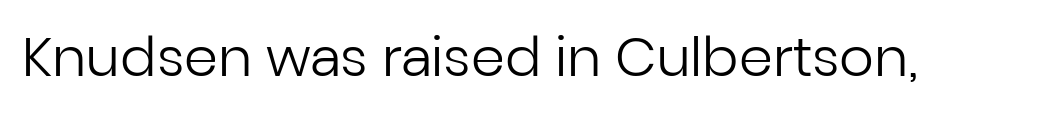
I'd call this a sans setting — the letters go barefoot. You could not count columns in this text — the font is proportionally spaced. No italicization has been applied; the sample stays upright. Is the stroke heavy? The answer is a plain regular-or-lighter.
